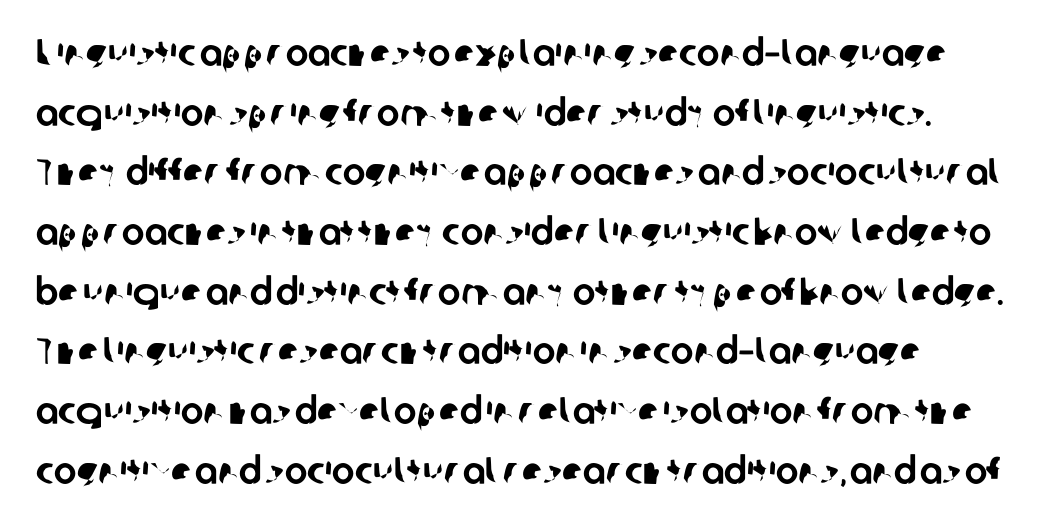
Each word holds together tightly as a unit, with standard inter-letter gaps. Font category for this specimen: sans-serif. Looks like regular typesetting: each glyph gets only the width it needs. Nobody drew a line under any word here. The rows are spaced the way most documents space them.
